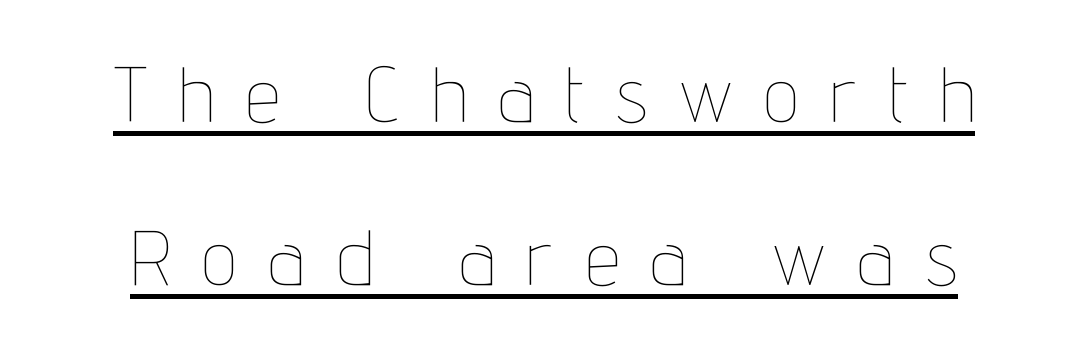
{"italic": "no", "bold": "no", "weight": "thin", "width": "condensed", "stroke_contrast": "low", "x_height": "medium", "monospaced": "no", "underline": "yes", "line_spacing": "loose", "line_spacing_ratio": 2.09, "letter_spacing": "wide", "letter_spacing_em": 0.42, "glyph_px": 78}
